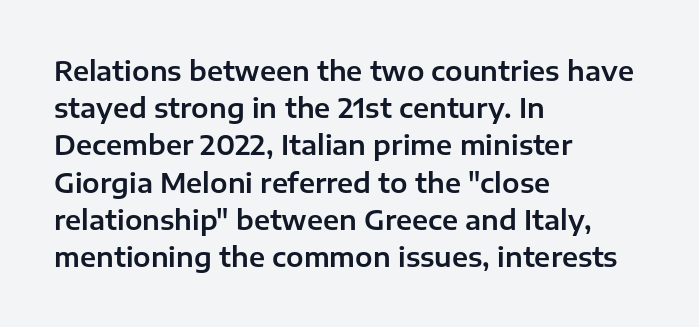
{"italic": "no", "underline": "no", "align": "left", "line_spacing": "normal", "line_spacing_ratio": 1.43, "letter_spacing": "normal", "letter_spacing_em": 0.0, "glyph_px": 26}
